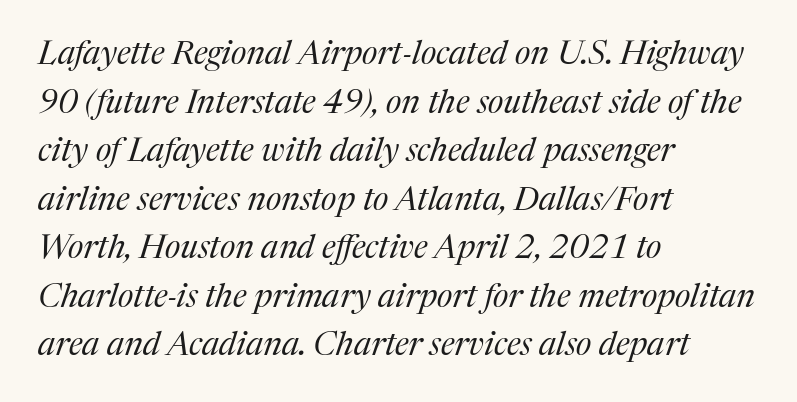
To sum up the face: it has serifs. The whole block is typeset with a tilt. A typesetter would call this zero additional tracking. Weight: not bold — regular or lighter. How would I describe the line gaps? Plain and ordinary.
